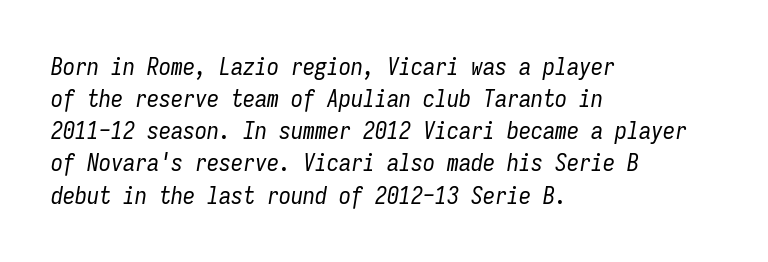
Q: Is the text bold? A: No.
Q: Is the text italic (slanted)? A: Yes, it leans right by about 9 degrees.
Q: Is the text underlined? A: No.
Q: How is the paragraph aligned? A: Left-aligned.
Q: Is the spacing between letters normal or unusually wide? A: Normal.
Q: Is the spacing between lines tight, normal or loose? A: Normal.
